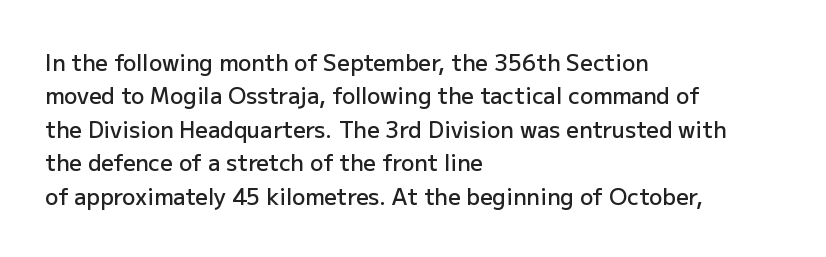
Rows of type keep a routine distance in the vertical direction. Default kerning and tracking; the words read as compact shapes. The font's upright variant was chosen for this text. As a designer I'd log this as weight 600, semibold. The string is rendered with underlining switched off.
